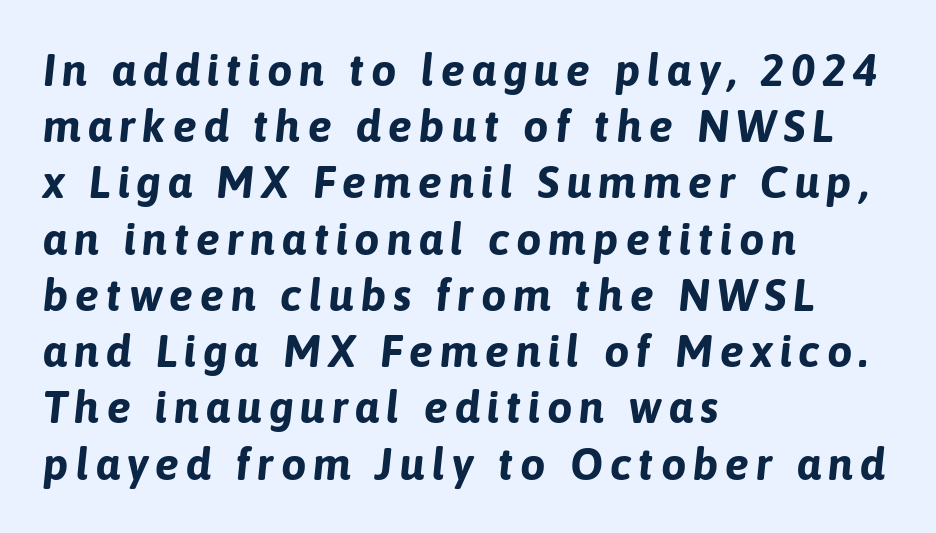
Q: Is the text bold? A: Yes.
Q: Is the text italic (slanted)? A: Yes, it leans right by about 6 degrees.
Q: Is the text underlined? A: No.
Q: How is the paragraph aligned? A: Left-aligned.
Q: Is the spacing between lines tight, normal or loose? A: Normal.
Q: Width (condensed, normal, or wide)? A: Normal.
Q: Stroke contrast? A: Low.
Q: x-height? A: Medium.
Q: Monospaced? A: No.
